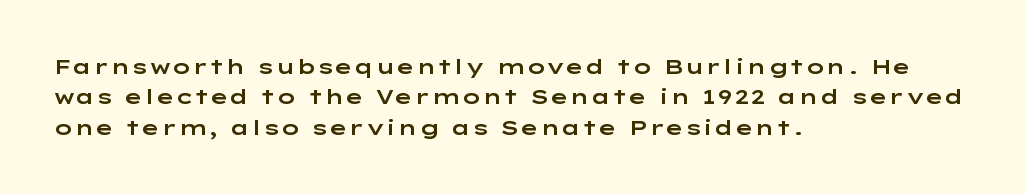
The image shows 21 px text type, upright; set left-aligned, normal line spacing (1.45x), normal letter spacing, not underlined.
